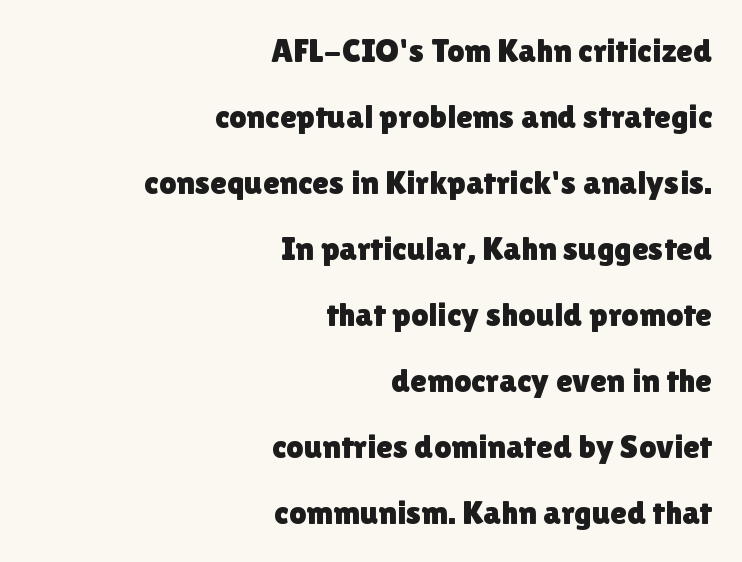
Each letter keeps its own natural width here, so spacing adapts to shape. These lines were composed using upright roman letters. The designer dialed line spacing up above the default. The text was rendered using a sans face with plain stroke endings.
